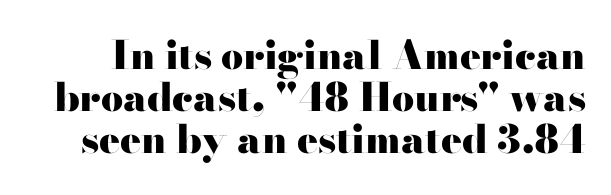
Q: Is the text bold? A: Yes.
Q: Is the text italic (slanted)? A: No, it is upright.
Q: Is the typeface a serif or a sans-serif typeface? A: Serif.
Q: Is the text underlined? A: No.
Q: Is the spacing between letters normal or unusually wide? A: Normal.
Q: Is the spacing between lines tight, normal or loose? A: Tight.
Q: Width (condensed, normal, or wide)? A: Wide.
Q: Stroke contrast? A: High.
Q: x-height? A: Small.
Q: Monospaced? A: No.
